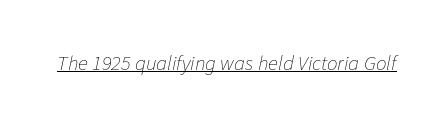
Q: Is the text bold? A: No.
Q: Is the text italic (slanted)? A: Yes, it leans right by about 11 degrees.
Q: Is the text underlined? A: Yes.
Q: Is the spacing between letters normal or unusually wide? A: Normal.
